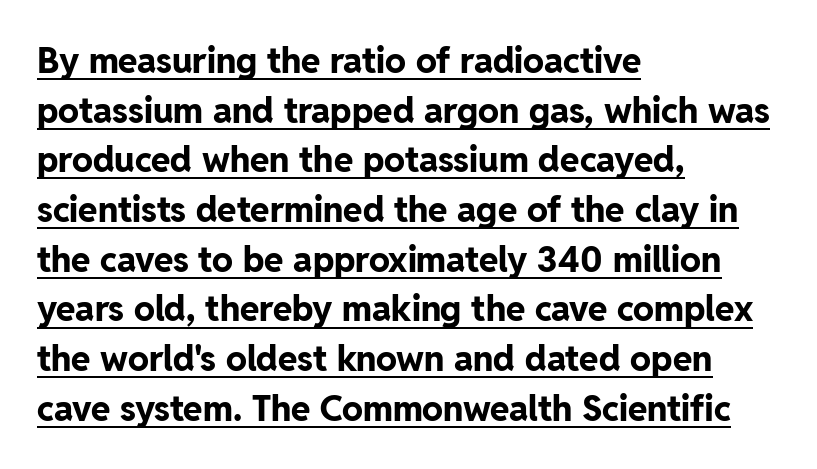
Are there feet on the stems? There aren't — it's a sans. The lettering is marked with a stroke running underneath it. How heavy is the stroke? Heavy — this is a bold. Honestly, the row spacing looks completely unremarkable. Is the block centered? No — it sits flush against the left margin. Honestly, the letter spacing is just normal — you wouldn't notice it.
